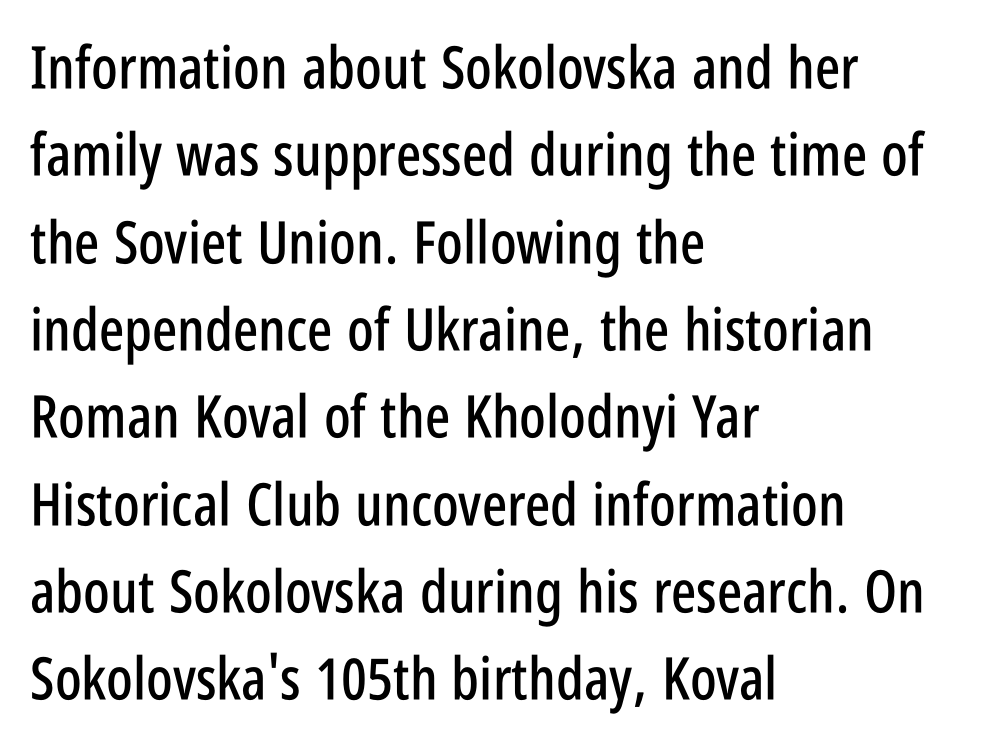
Is the block centered? No — it sits flush against the left margin. The letters stand upright; this is a roman face. There is no visible air inserted between adjacent glyphs. The specimen omits any rule beneath the text block's lines. Note: no serifs on the glyphs. A typesetter would call this proportional, since set widths differ per character.
